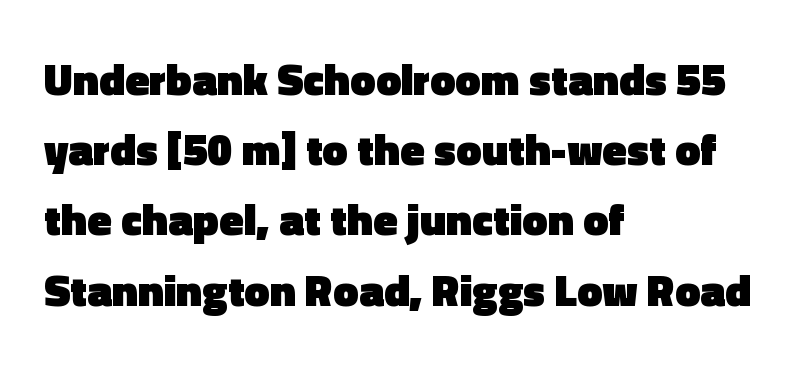
You can tell from the bare stems that sans-serif type was used. This rendering leaves character spacing at its baseline value. Reading down the block, your eye returns to a fixed left position each line. This block has exactly the height ordinary leading produces.
